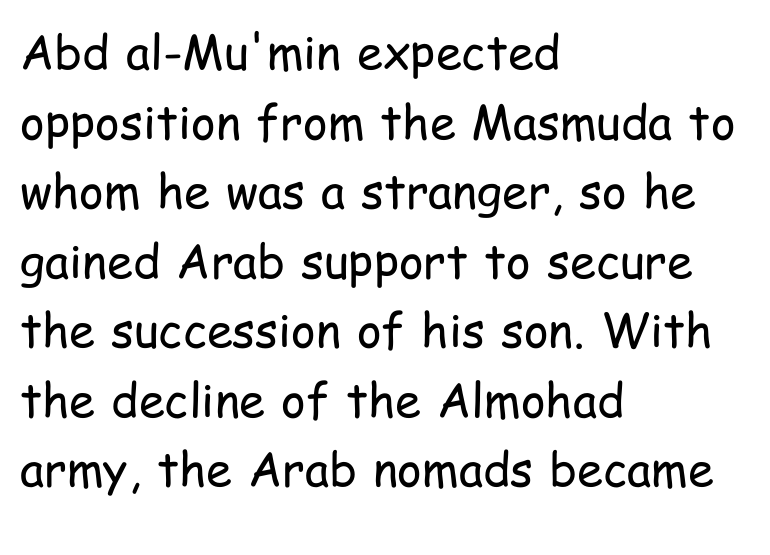
{"serif": "no", "italic": "no", "bold": "no", "weight": "regular", "width": "condensed", "stroke_contrast": "low", "x_height": "medium", "monospaced": "no", "underline": "no", "align": "left", "line_spacing": "normal", "line_spacing_ratio": 1.48, "letter_spacing": "normal", "letter_spacing_em": 0.0, "glyph_px": 47}
